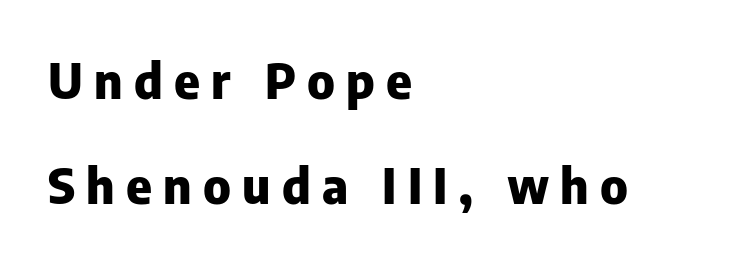
{"serif": "no", "italic": "no", "bold": "yes", "weight": "heavy", "width": "normal", "stroke_contrast": "low", "x_height": "medium", "monospaced": "no", "underline": "no", "align": "left", "line_spacing": "loose", "line_spacing_ratio": 2.14, "letter_spacing": "wide", "letter_spacing_em": 0.23, "glyph_px": 49}
